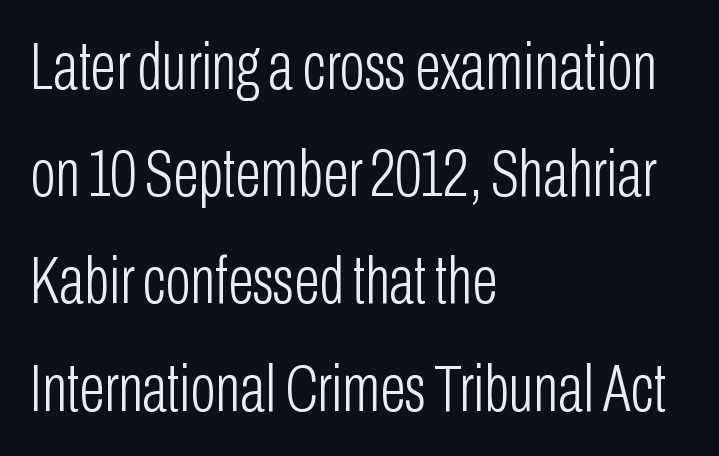
The image shows 67 px light, condensed sans-serif type, upright; set left-aligned, normal line spacing (1.6x), normal letter spacing, not underlined; low stroke contrast and a medium x-height.
